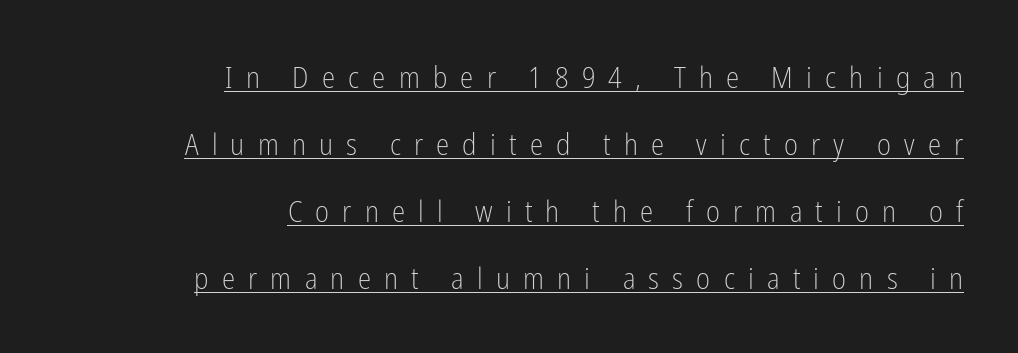
Q: Is the text bold? A: No.
Q: Is the text italic (slanted)? A: No, it is upright.
Q: Is the typeface a serif or a sans-serif typeface? A: Sans-serif.
Q: Is the text underlined? A: Yes.
Q: How is the paragraph aligned? A: Right-aligned.
Q: Is the spacing between letters normal or unusually wide? A: Unusually wide.
Q: Is the spacing between lines tight, normal or loose? A: Loose.
Q: Width (condensed, normal, or wide)? A: Condensed.
Q: Stroke contrast? A: Low.
Q: x-height? A: Medium.
Q: Monospaced? A: No.
